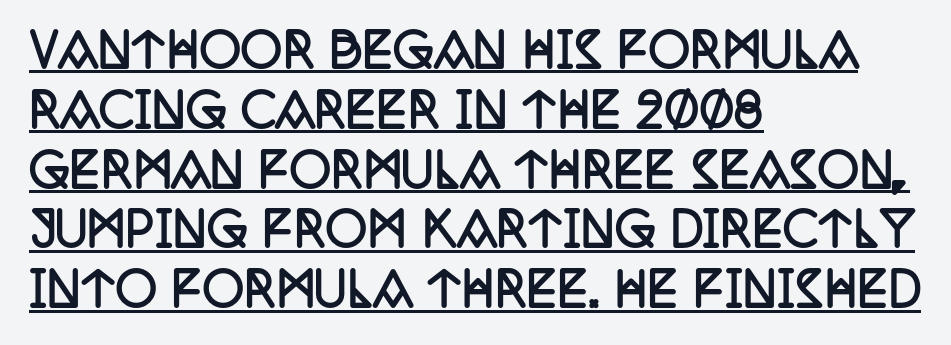
Q: Is the text bold? A: Yes.
Q: Is the text italic (slanted)? A: No, it is upright.
Q: Is the typeface a serif or a sans-serif typeface? A: Serif.
Q: Is the text underlined? A: Yes.
Q: How is the paragraph aligned? A: Left-aligned.
Q: Is the spacing between letters normal or unusually wide? A: Normal.
Q: Is the spacing between lines tight, normal or loose? A: Normal.
Q: Width (condensed, normal, or wide)? A: Condensed.
Q: Stroke contrast? A: Low.
Q: x-height? A: Large.
Q: Monospaced? A: No.
